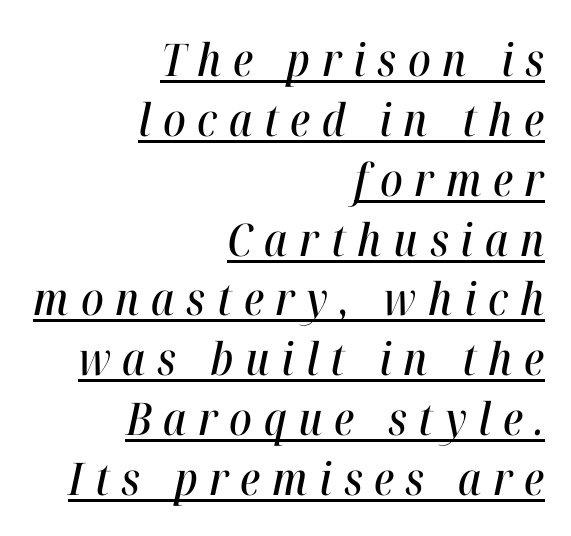
Here the glyphs are tracked loosely, breaking word shapes into spaced letters. Has an underline been added? It has. A normal amount of white space separates one row of letters from the next. A student would call this right alignment; a typographer would say flush right, rag left. Each letter keeps its own natural width here, so spacing adapts to shape. There's an unmistakable incline to the writing here.
